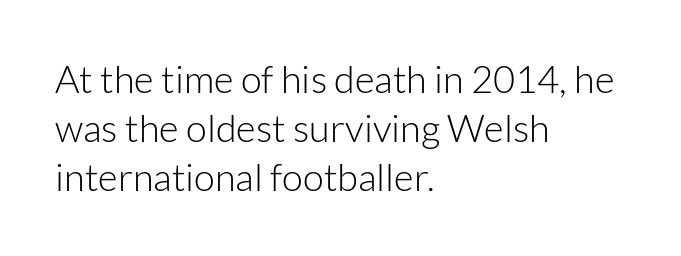
Q: Is the text bold? A: No.
Q: Is the text italic (slanted)? A: No, it is upright.
Q: Is the typeface a serif or a sans-serif typeface? A: Sans-serif.
Q: Is the text underlined? A: No.
Q: How is the paragraph aligned? A: Left-aligned.
Q: Is the spacing between letters normal or unusually wide? A: Normal.
Q: Is the spacing between lines tight, normal or loose? A: Normal.
Q: Width (condensed, normal, or wide)? A: Normal.
Q: Stroke contrast? A: Low.
Q: x-height? A: Medium.
Q: Monospaced? A: No.
